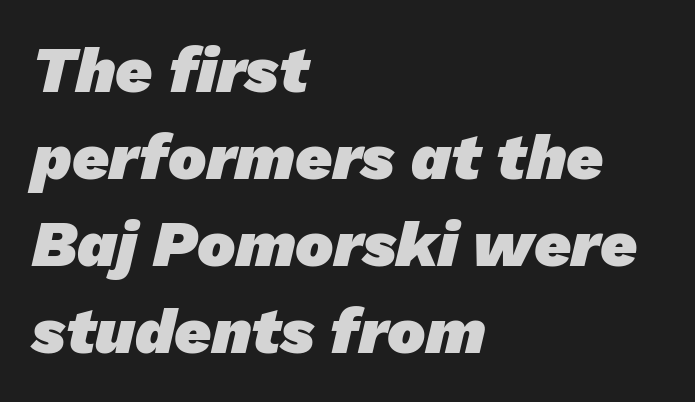
Bare-footed words on every line. These lines carry a lot of weight — the face is fully bold. You could not count columns in this text — the font is proportionally spaced. If you measured baseline to baseline, you'd find a middling distance. The paragraph shown leans on its left margin. The face used here is a sans, in the tradition of grotesques and geometrics.
